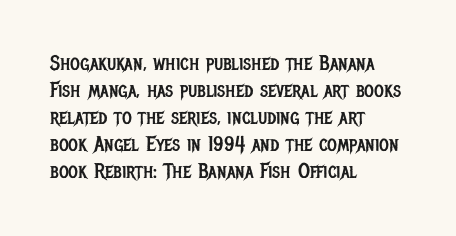
The image shows 21 px text type, upright; set left-aligned, normal line spacing (1.29x), normal letter spacing, not underlined.
